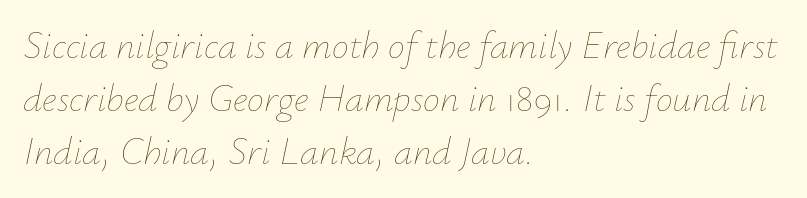
The specimen reads as italic at a glance. A classic flush-left, rag-right setting is used for this passage. No heavy texture on the line: the type isn't bold. Evenly set lines give the paragraph a standard silhouette.
